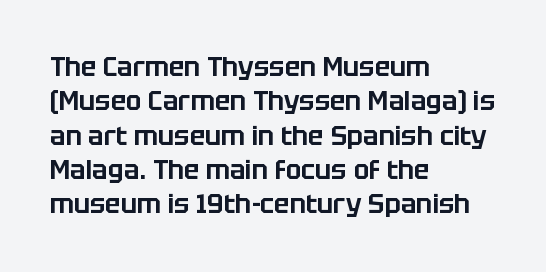
{"italic": "no", "underline": "no", "align": "left", "line_spacing": "normal", "line_spacing_ratio": 1.32, "letter_spacing": "normal", "letter_spacing_em": 0.0, "glyph_px": 26}
